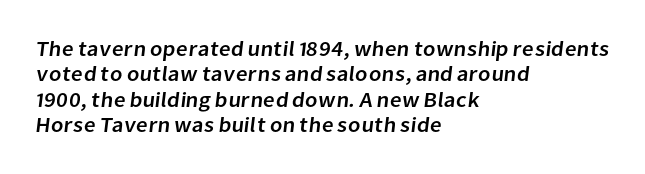
{"underline": "no", "align": "left", "line_spacing_ratio": 1.21, "letter_spacing": "normal", "letter_spacing_em": 0.0, "glyph_px": 21}
